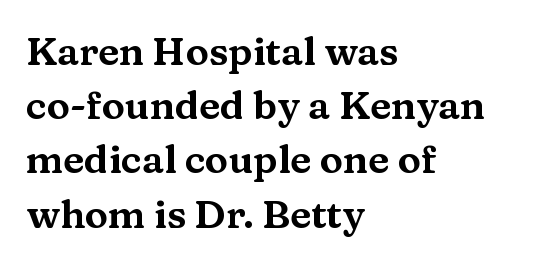
The lines are quadded left. Letter spacing: default. Spacing verdict: proportional, widths tailored to each character. Vertical spacing — default. Note: serifs present on the glyphs. Vertical strokes here are truly vertical.
